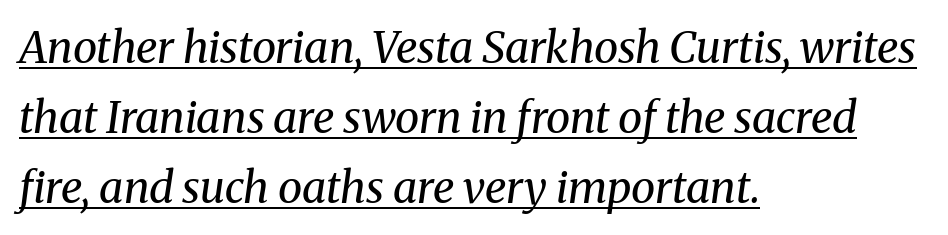
Q: Is the text bold? A: No.
Q: Is the text italic (slanted)? A: Yes, it leans right by about 8 degrees.
Q: Is the typeface a serif or a sans-serif typeface? A: Serif.
Q: Is the text underlined? A: Yes.
Q: How is the paragraph aligned? A: Left-aligned.
Q: Is the spacing between letters normal or unusually wide? A: Normal.
Q: Is the spacing between lines tight, normal or loose? A: Normal.
Q: Width (condensed, normal, or wide)? A: Normal.
Q: Stroke contrast? A: Medium.
Q: x-height? A: Medium.
Q: Monospaced? A: No.
